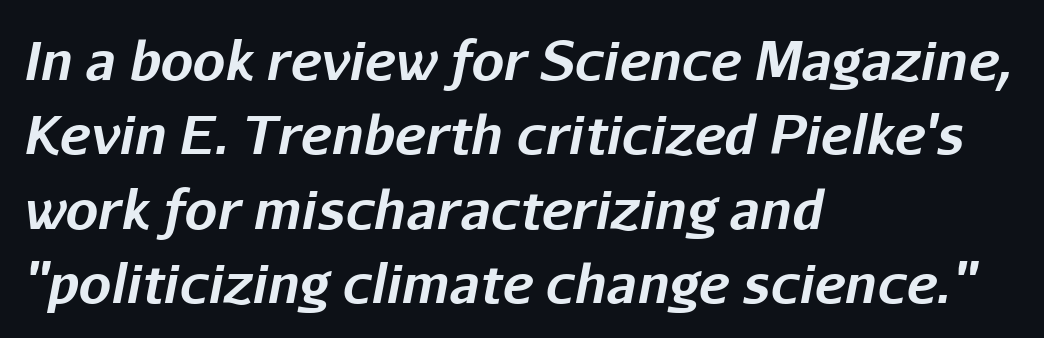
The image shows 52 px bold type, italic (leaning right); set left-aligned, normal line spacing (1.43x), normal letter spacing, not underlined; low stroke contrast and a medium x-height.
